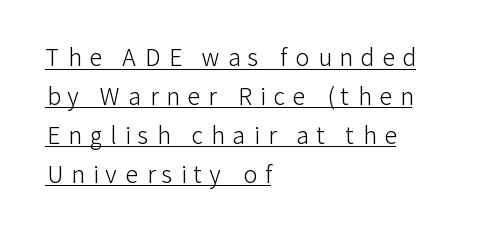
This sample is left-justified, so line endings fall wherever the words run out. Does a line run under the words? Yes, clearly. The rendering uses a moderate line-height, typical for paragraphs. Designer's note — italics off, roman on. The letters look calm and open, with moderate or lighter stems.
